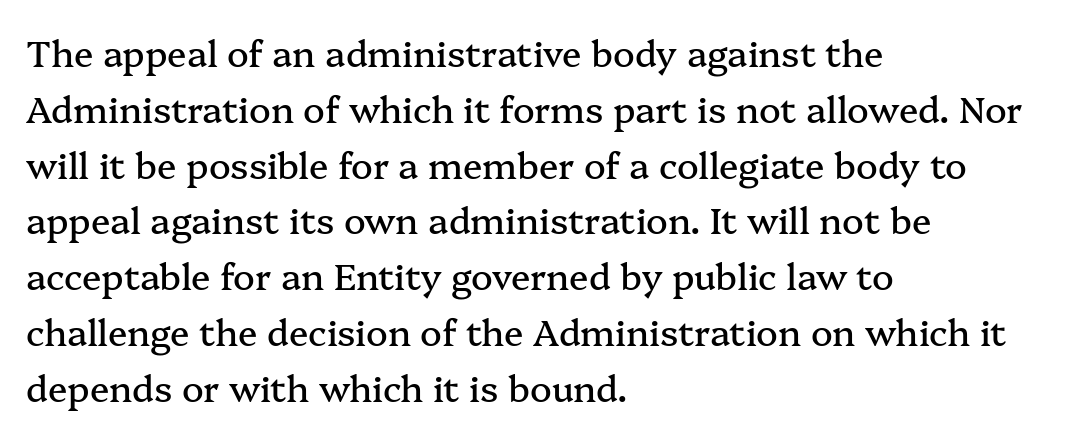
Q: Is the text italic (slanted)? A: No, it is upright.
Q: Is the typeface a serif or a sans-serif typeface? A: Serif.
Q: Is the text underlined? A: No.
Q: How is the paragraph aligned? A: Left-aligned.
Q: Is the spacing between letters normal or unusually wide? A: Normal.
Q: Is the spacing between lines tight, normal or loose? A: Normal.
Q: Width (condensed, normal, or wide)? A: Normal.
Q: Stroke contrast? A: Medium.
Q: x-height? A: Medium.
Q: Monospaced? A: No.
